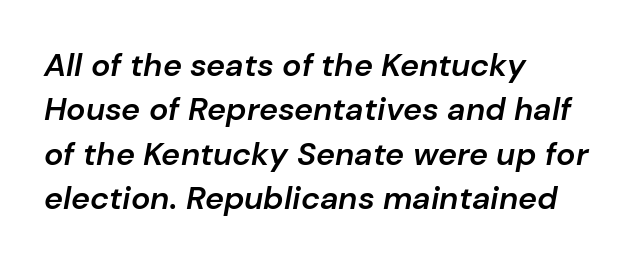
Q: Is the text bold? A: Semi-bold.
Q: Is the text italic (slanted)? A: Yes, it leans right by about 10 degrees.
Q: Is the text underlined? A: No.
Q: How is the paragraph aligned? A: Left-aligned.
Q: Is the spacing between letters normal or unusually wide? A: Normal.
Q: Is the spacing between lines tight, normal or loose? A: Normal.
Q: Width (condensed, normal, or wide)? A: Normal.
Q: Stroke contrast? A: Low.
Q: x-height? A: Medium.
Q: Monospaced? A: No.
